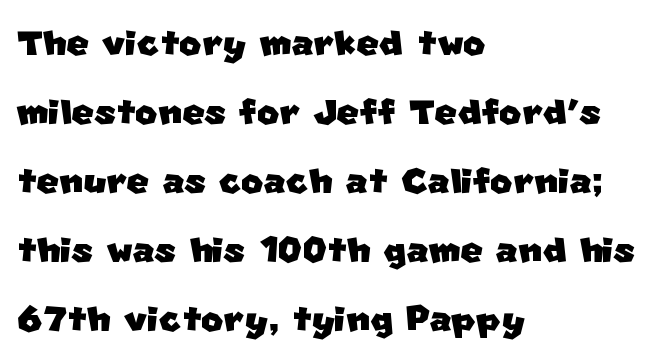
Typographically, this falls in the sans-serif category. Character widths vary here, with narrow letters taking less room than wide ones. Each row of text sits above clean, open space. The type is set solid horizontally, with unmodified tracking. The vertical gap from one line to the next is medium. Each line starts at the same left margin while the right side varies.
